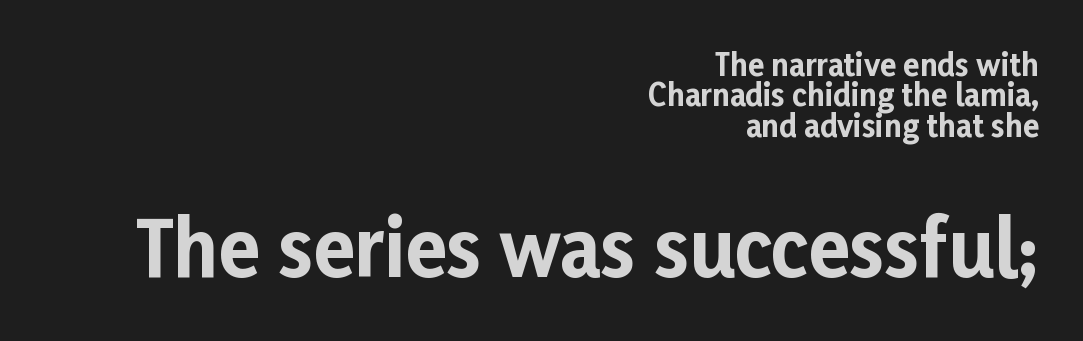
The image shows 76 px bold sans-serif type, upright; set right-aligned, tight line spacing (1.01x), normal letter spacing, not underlined; the second (bottom) block is 2.53x larger; low stroke contrast and a medium x-height.
